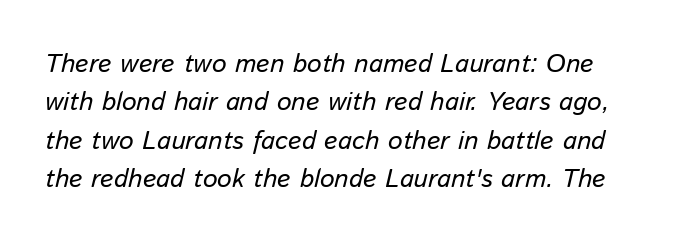
Quick note: italic. Each word holds together tightly as a unit, with standard inter-letter gaps. Descender tails drop into unmarked territory. Summary of vertical rhythm: regular, with standard interline spacing.
